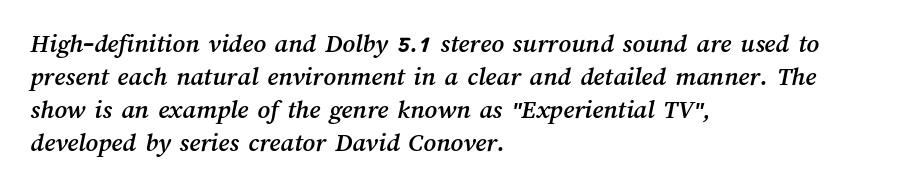
Descenders are the only things crossing below the line. Reading down the block, your eye returns to a fixed left position each line. Compared with typical body copy, the letter spacing here is the same.
